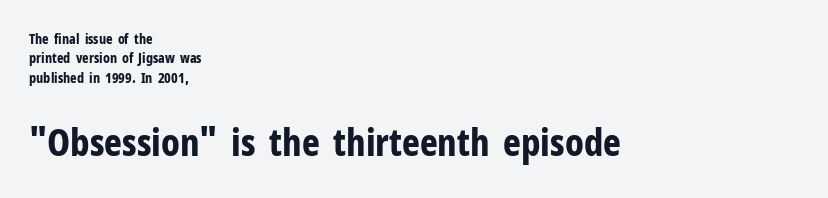
A full-strength bold gives these letters their thick strokes. Interline gaps are of average width in this sample. This rendering uses left alignment, leaving the right contour irregular. Every stem runs plumb, perpendicular to the baseline.
